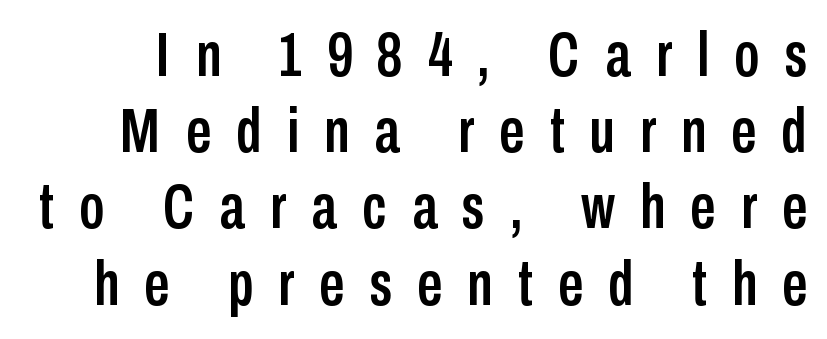
Q: Is the text italic (slanted)? A: No, it is upright.
Q: Is the typeface a serif or a sans-serif typeface? A: Sans-serif.
Q: Is the text underlined? A: No.
Q: Is the spacing between letters normal or unusually wide? A: Unusually wide.
Q: Width (condensed, normal, or wide)? A: Condensed.
Q: Stroke contrast? A: Low.
Q: x-height? A: Medium.
Q: Monospaced? A: No.
